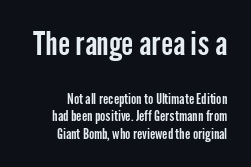
You could not count columns in this text — the font is proportionally spaced. You get the large type first, then a drop to smaller type. Just letters on the line, the space beneath them empty. Reading down the column, the eye jumps a familiar distance to each next line.
